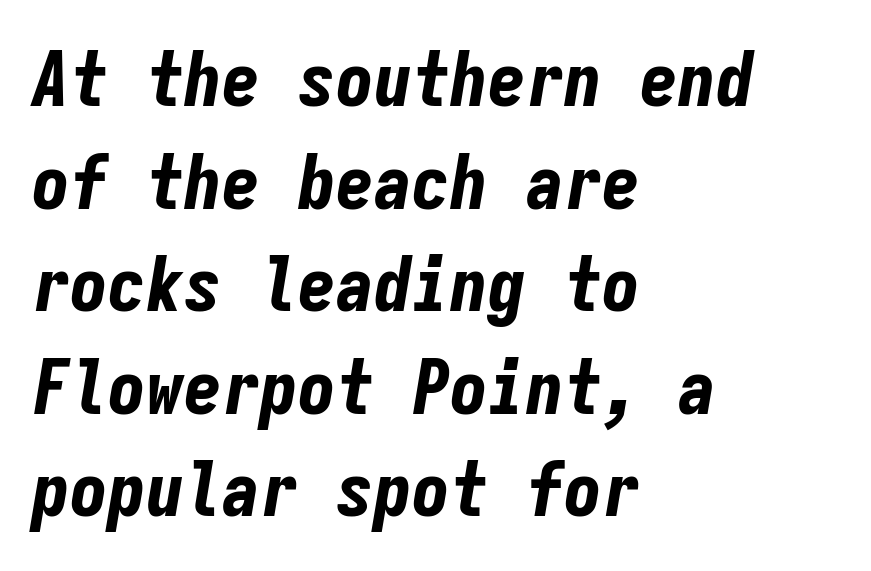
Think of a typewriter: that constant character pitch is what you see here. The compositor pushed each line to the left boundary. What's the leading like? Ordinary, nothing unusual. Tracking here is standard; glyphs follow each other at the usual distance. Nobody drew a line under any word here.
